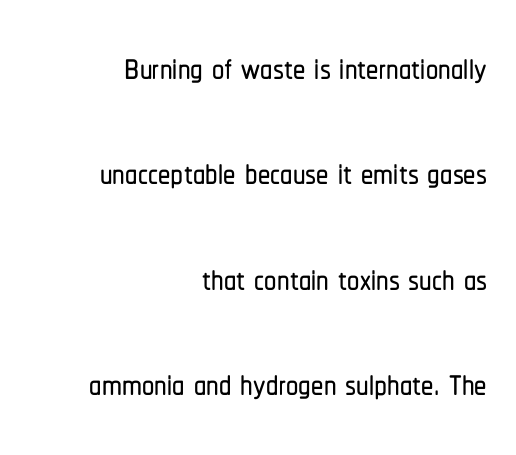
{"serif": "no", "italic": "no", "width": "condensed", "stroke_contrast": "low", "x_height": "medium", "monospaced": "no", "underline": "no", "align": "right", "line_spacing": "loose", "line_spacing_ratio": 2.15, "letter_spacing": "normal", "letter_spacing_em": 0.0, "glyph_px": 49}
